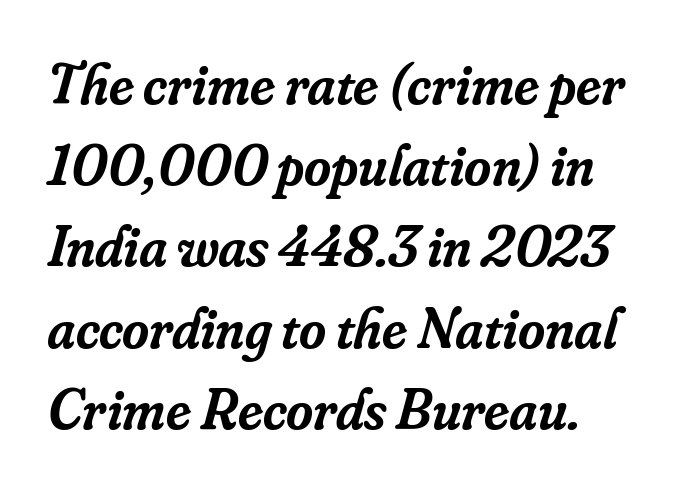
{"serif": "yes", "italic": "yes", "lean": "right", "slant_degrees": 16, "bold": "semi", "weight": "semibold", "width": "normal", "stroke_contrast": "low", "x_height": "small", "monospaced": "no", "underline": "no", "line_spacing": "normal", "line_spacing_ratio": 1.4, "letter_spacing": "normal", "letter_spacing_em": 0.0, "glyph_px": 58}
